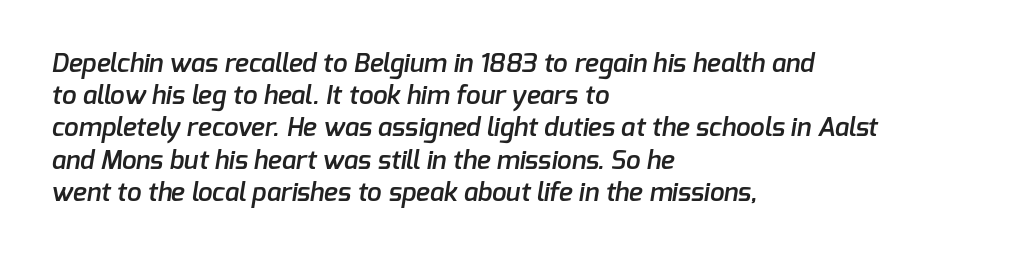
The image shows 26 px text type; set left-aligned, line spacing 1.24x, normal letter spacing, not underlined.
